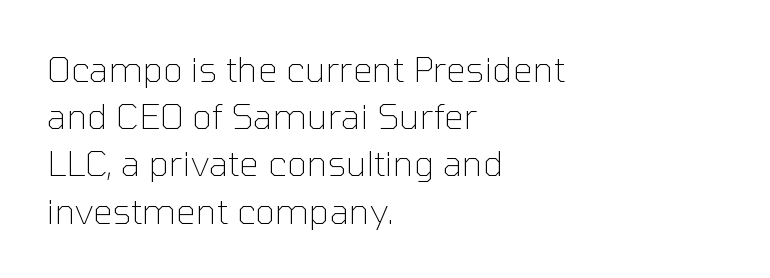
Nope, not italic — everything's standing straight. Is the letter spacing exaggerated? No — it looks like the ordinary default. Proportional: the letters do not fall into vertical columns. The rendering uses a moderate line-height, typical for paragraphs.
